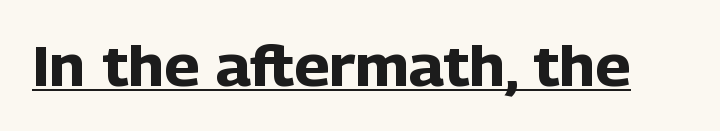
{"serif": "no", "italic": "no", "bold": "yes", "weight": "heavy", "width": "normal", "stroke_contrast": "low", "x_height": "medium", "monospaced": "no", "underline": "yes", "letter_spacing": "normal", "letter_spacing_em": 0.0, "glyph_px": 55}
